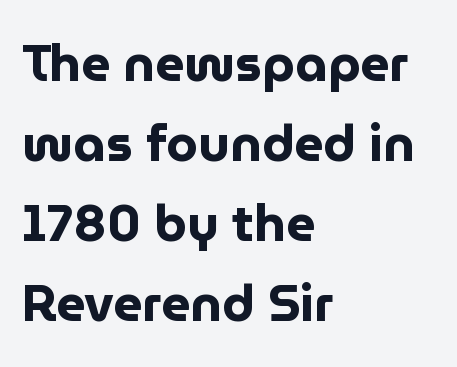
Q: Is the text bold? A: Yes.
Q: Is the text italic (slanted)? A: No, it is upright.
Q: Is the typeface a serif or a sans-serif typeface? A: Sans-serif.
Q: Is the text underlined? A: No.
Q: How is the paragraph aligned? A: Left-aligned.
Q: Is the spacing between letters normal or unusually wide? A: Normal.
Q: Is the spacing between lines tight, normal or loose? A: Normal.
Q: Width (condensed, normal, or wide)? A: Normal.
Q: Stroke contrast? A: Low.
Q: x-height? A: Medium.
Q: Monospaced? A: No.
